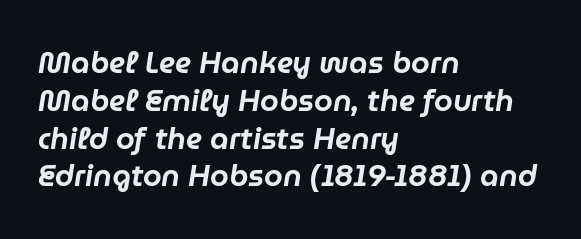
{"italic": "yes", "lean": "right", "slant_degrees": 9, "width": "normal", "stroke_contrast": "low", "x_height": "medium", "monospaced": "no", "underline": "no", "align": "left", "line_spacing": "normal", "line_spacing_ratio": 1.26, "letter_spacing": "normal", "letter_spacing_em": 0.0, "glyph_px": 30}
